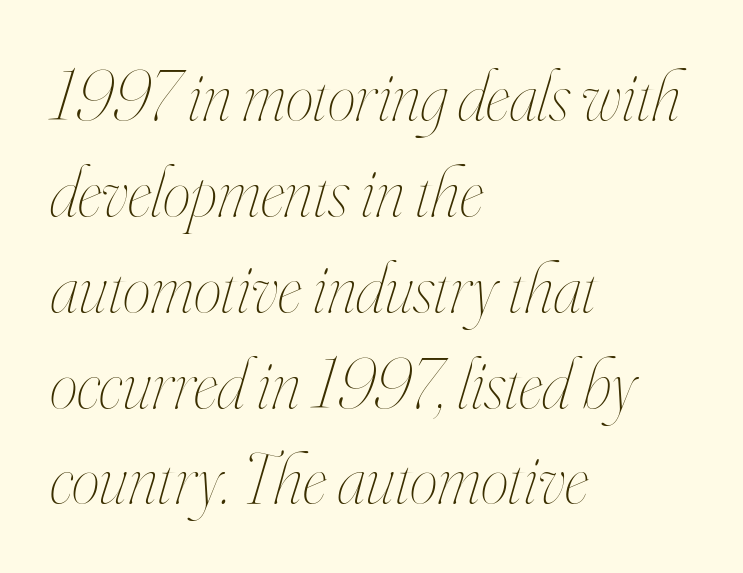
The foot of each line stays bare and open. In terms of leading, this rendering sits right in the middle. In terms of posture, this sample is oblique. The rag falls on the right side of this text block. Letters have the restrained weight of plain body copy at most.
